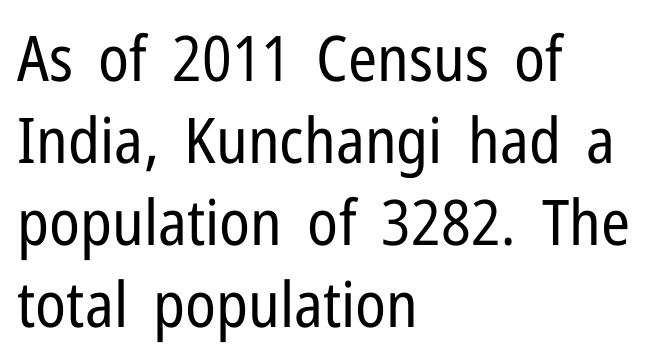
Q: Is the text bold? A: No.
Q: Is the text italic (slanted)? A: No, it is upright.
Q: Is the typeface a serif or a sans-serif typeface? A: Sans-serif.
Q: Is the text underlined? A: No.
Q: How is the paragraph aligned? A: Left-aligned.
Q: Is the spacing between letters normal or unusually wide? A: Normal.
Q: Is the spacing between lines tight, normal or loose? A: Normal.
Q: Width (condensed, normal, or wide)? A: Condensed.
Q: Stroke contrast? A: Low.
Q: x-height? A: Medium.
Q: Monospaced? A: No.
